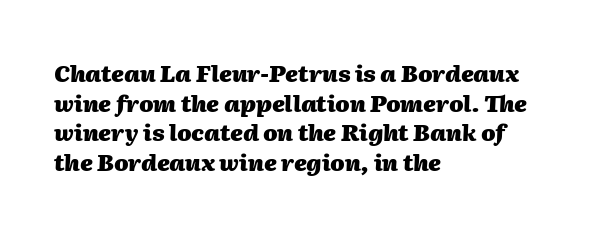
{"italic": "yes", "lean": "right", "slant_degrees": 2, "bold": "yes", "underline": "no", "align": "left", "line_spacing": "normal", "line_spacing_ratio": 1.29, "letter_spacing": "normal", "letter_spacing_em": 0.0, "glyph_px": 23}
